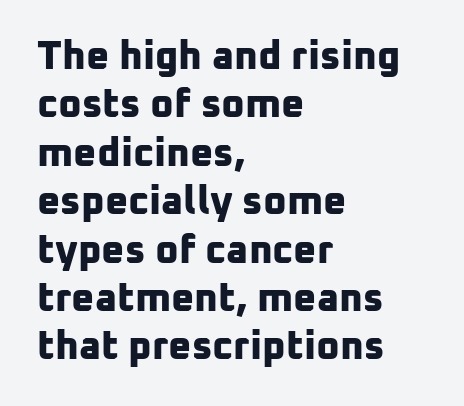
Letter spacing: default. The letters advance in unequal steps, a hallmark of proportional type. Lines of text with bare space underneath. A sans-serif font was chosen for this passage.
